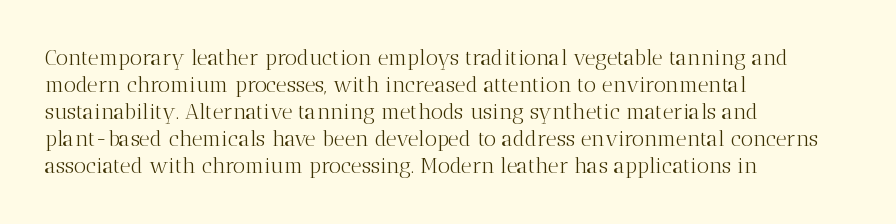
These lines keep a tight, regular rhythm from letter to letter. The rows are spaced the way most documents space them. Nothing heavy about these letters — not bold at all. A roman cut, with each character standing at attention. Check under the words: just untouched page. All the whitespace from short lines collects on the right.
